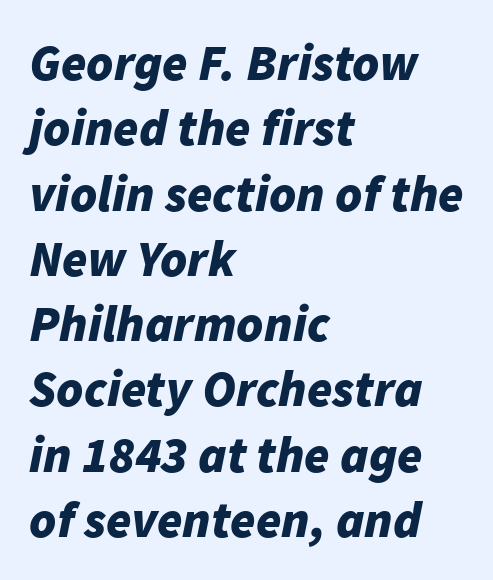
Q: Is the text bold? A: Yes.
Q: Is the text italic (slanted)? A: Yes, it leans right by about 11 degrees.
Q: Is the text underlined? A: No.
Q: How is the paragraph aligned? A: Left-aligned.
Q: Is the spacing between letters normal or unusually wide? A: Normal.
Q: Is the spacing between lines tight, normal or loose? A: Normal.
Q: Width (condensed, normal, or wide)? A: Normal.
Q: Stroke contrast? A: Low.
Q: x-height? A: Medium.
Q: Monospaced? A: No.
